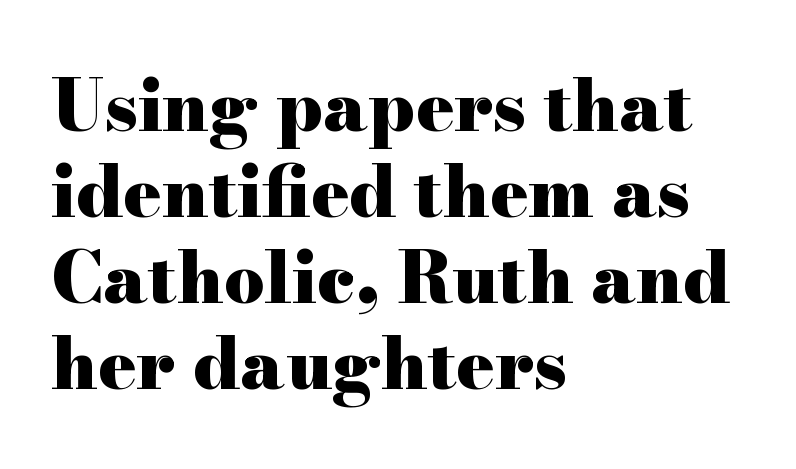
{"serif": "yes", "italic": "no", "bold": "yes", "weight": "heavy", "width": "wide", "stroke_contrast": "high", "x_height": "small", "monospaced": "no", "underline": "no", "align": "left", "line_spacing_ratio": 1.21, "letter_spacing": "normal", "letter_spacing_em": 0.0, "glyph_px": 71}
